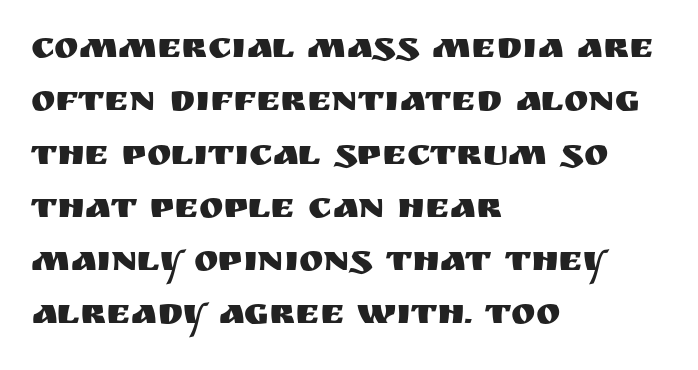
{"serif": "no", "italic": "no", "width": "normal", "stroke_contrast": "medium", "x_height": "large", "monospaced": "no", "underline": "no", "align": "left", "line_spacing": "normal", "line_spacing_ratio": 1.44, "letter_spacing": "normal", "letter_spacing_em": 0.0, "glyph_px": 37}
